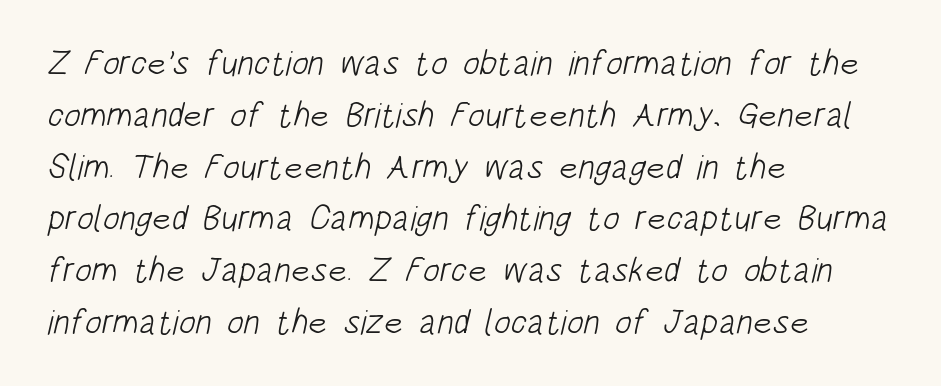
Q: Is the text bold? A: No.
Q: Is the typeface a serif or a sans-serif typeface? A: Sans-serif.
Q: Is the text underlined? A: No.
Q: How is the paragraph aligned? A: Left-aligned.
Q: Is the spacing between letters normal or unusually wide? A: Normal.
Q: Is the spacing between lines tight, normal or loose? A: Normal.
Q: Width (condensed, normal, or wide)? A: Condensed.
Q: Stroke contrast? A: Low.
Q: x-height? A: Large.
Q: Monospaced? A: No.
